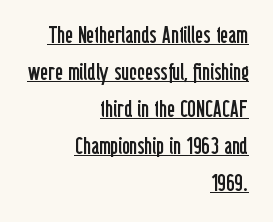
The image shows 24 px text type, upright; set right-aligned, normal line spacing (1.54x), normal letter spacing, underlined.
